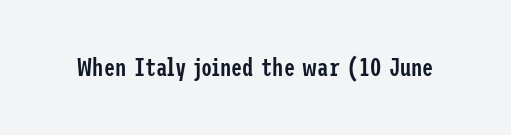
The letters stand upright; this is a roman face. Words appear dense and cohesive because spacing is normal. What weight is shown? A semibold, between regular and bold. The passage shown is not underscored anywhere.
